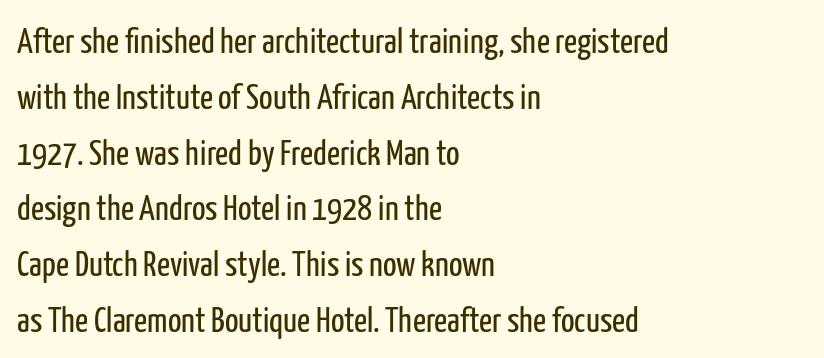
This block has exactly the height ordinary leading produces. Check the space under the baseline: it is left empty. The weight would be labelled regular, book, light, or lighter still. These lines are rendered in a variable-pitch font. The rendering keeps characters at their native spacing.
